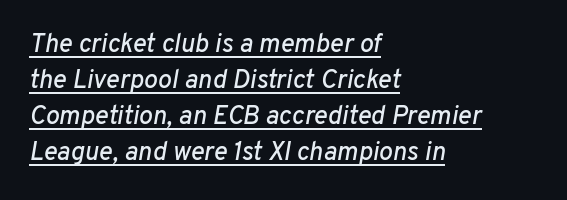
Q: Is the text italic (slanted)? A: Yes, it leans right by about 10 degrees.
Q: Is the text underlined? A: Yes.
Q: How is the paragraph aligned? A: Left-aligned.
Q: Is the spacing between letters normal or unusually wide? A: Normal.
Q: Is the spacing between lines tight, normal or loose? A: Normal.
